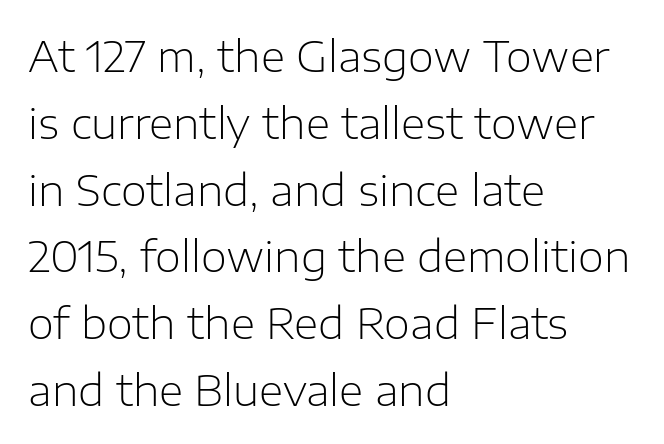
{"serif": "no", "italic": "no", "bold": "no", "weight": "light", "width": "normal", "stroke_contrast": "low", "x_height": "medium", "monospaced": "no", "underline": "no", "align": "left", "line_spacing": "normal", "line_spacing_ratio": 1.59, "letter_spacing": "normal", "letter_spacing_em": 0.0, "glyph_px": 42}
